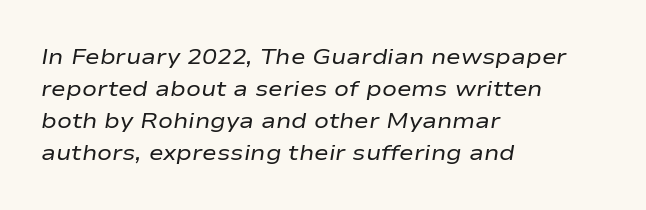
{"italic": "yes", "lean": "right", "slant_degrees": 9, "bold": "no", "underline": "no", "align": "left", "line_spacing": "normal", "line_spacing_ratio": 1.46, "letter_spacing": "normal", "letter_spacing_em": 0.0, "glyph_px": 22}
